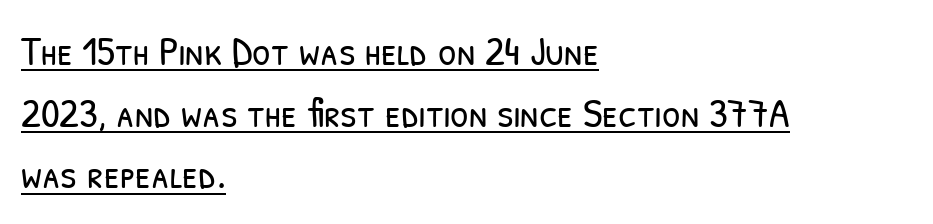
Q: Is the text bold? A: No.
Q: Is the typeface a serif or a sans-serif typeface? A: Sans-serif.
Q: Is the text underlined? A: Yes.
Q: How is the paragraph aligned? A: Left-aligned.
Q: Is the spacing between letters normal or unusually wide? A: Normal.
Q: Is the spacing between lines tight, normal or loose? A: Normal.
Q: Width (condensed, normal, or wide)? A: Condensed.
Q: Stroke contrast? A: Low.
Q: x-height? A: Medium.
Q: Monospaced? A: No.
